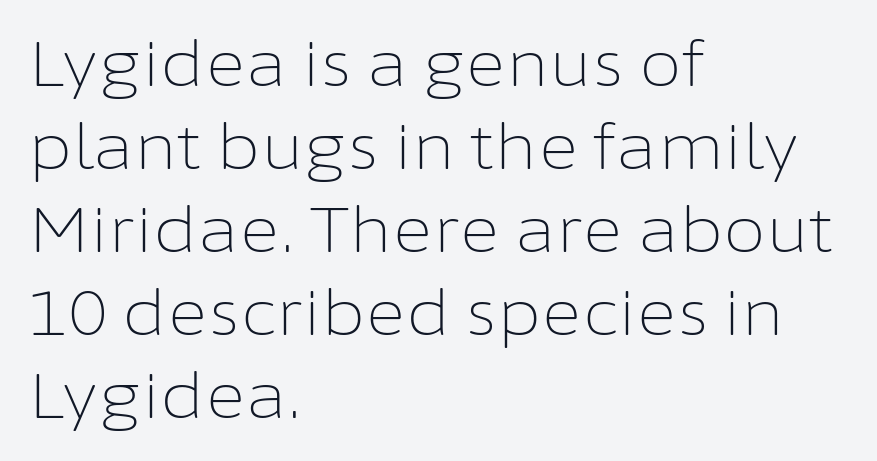
The image shows 62 px light sans-serif type, upright; set left-aligned, normal line spacing (1.34x), normal letter spacing, not underlined; low stroke contrast and a medium x-height.
